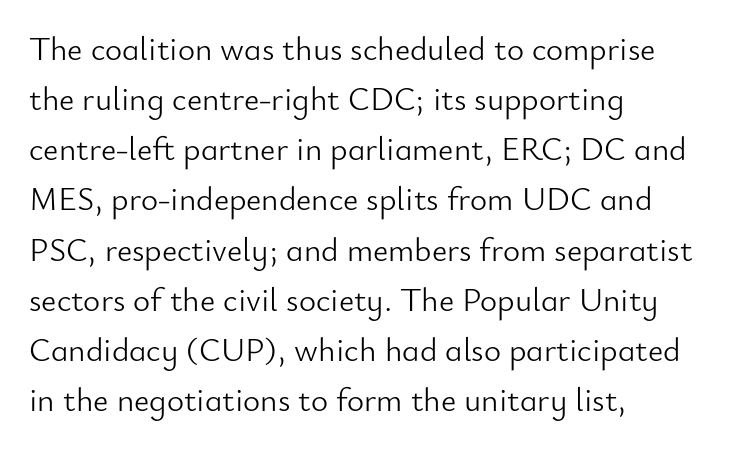
Honestly, the letter spacing is just normal — you wouldn't notice it. The block of text has a typical density, with ordinary space between rows. The strip under each line holds only bare page. The cut favours lightness, reaching ordinary text weight at its darkest.
